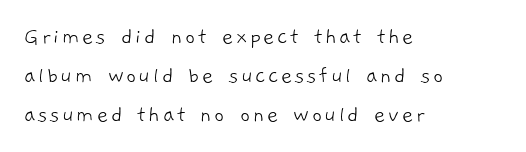
The image shows 24 px text type; set left-aligned, normal line spacing (1.63x), not underlined.
